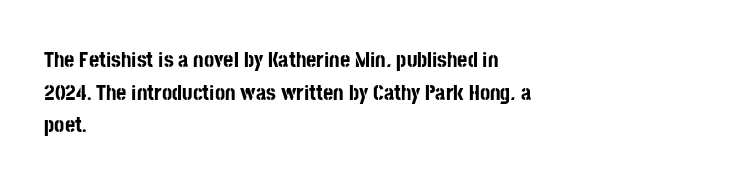
{"italic": "no", "bold": "yes", "underline": "no", "align": "left", "line_spacing": "normal", "line_spacing_ratio": 1.48, "letter_spacing": "normal", "letter_spacing_em": 0.0, "glyph_px": 22}
